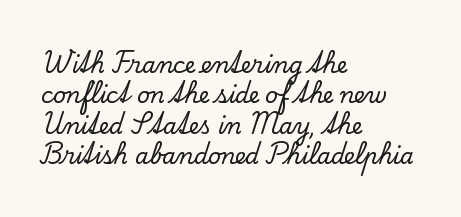
Descenders are the only things crossing below the line. The paragraph has a hard left edge and a soft right edge. Nothing unusual about the tracking: characters are spaced as the font intends. Vertically, the passage feels balanced, rows spaced as you'd expect.
